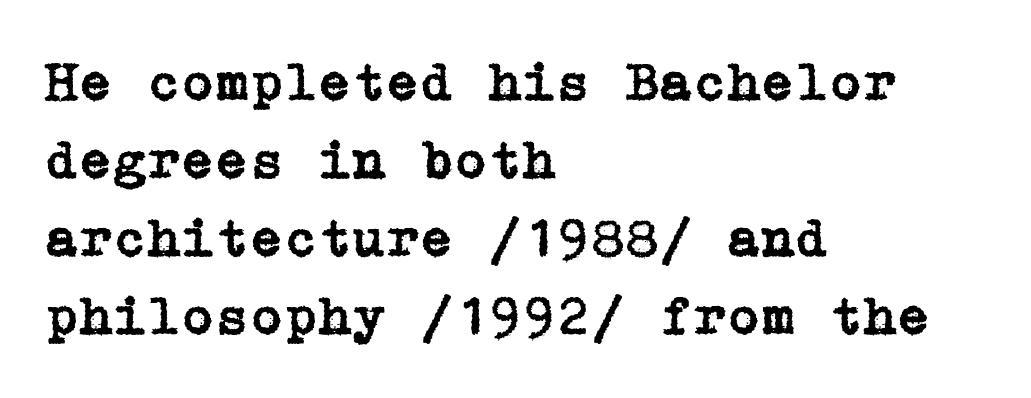
{"serif": "yes", "italic": "no", "width": "normal", "stroke_contrast": "low", "x_height": "medium", "underline": "no", "align": "left", "line_spacing": "normal", "line_spacing_ratio": 1.42, "letter_spacing": "normal", "letter_spacing_em": 0.0, "glyph_px": 55}
